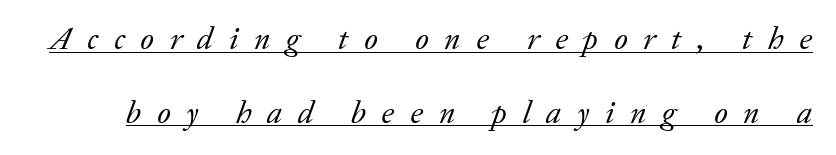
The image shows 32 px regular-weight serif type, italic (leaning right); set loose line spacing (2.3x), unusually wide letter spacing (+0.49 em), underlined; low stroke contrast and a medium x-height.
